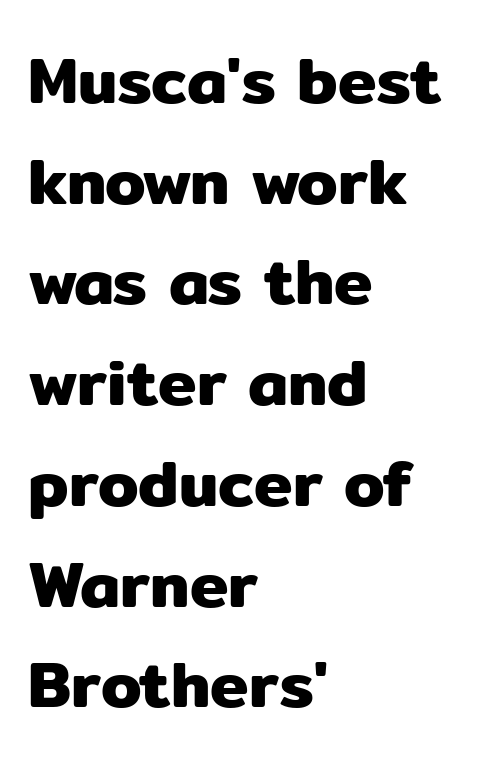
{"serif": "no", "italic": "no", "width": "normal", "stroke_contrast": "low", "x_height": "medium", "monospaced": "no", "underline": "no", "align": "left", "line_spacing": "normal", "line_spacing_ratio": 1.55, "letter_spacing": "normal", "letter_spacing_em": 0.0, "glyph_px": 65}
